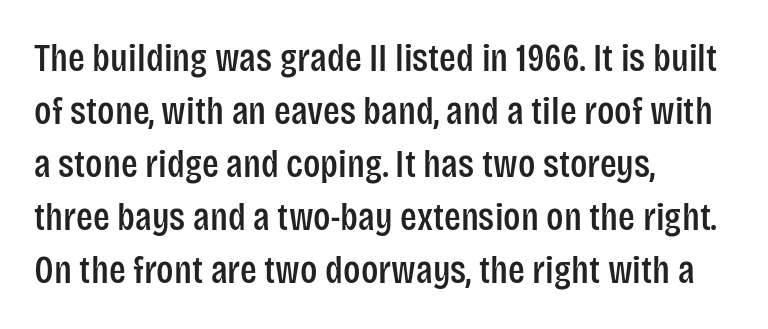
Q: Is the text italic (slanted)? A: No, it is upright.
Q: Is the typeface a serif or a sans-serif typeface? A: Sans-serif.
Q: Is the text underlined? A: No.
Q: How is the paragraph aligned? A: Left-aligned.
Q: Is the spacing between letters normal or unusually wide? A: Normal.
Q: Is the spacing between lines tight, normal or loose? A: Normal.
Q: Width (condensed, normal, or wide)? A: Condensed.
Q: Stroke contrast? A: Low.
Q: x-height? A: Large.
Q: Monospaced? A: No.
